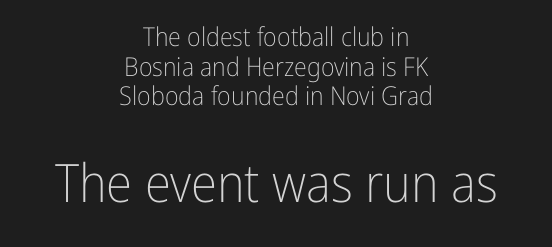
Q: Is the text bold? A: No.
Q: Is the text italic (slanted)? A: No, it is upright.
Q: Is the typeface a serif or a sans-serif typeface? A: Sans-serif.
Q: Is the text underlined? A: No.
Q: How is the paragraph aligned? A: Centered.
Q: Is the spacing between letters normal or unusually wide? A: Normal.
Q: Is the spacing between lines tight, normal or loose? A: Tight.
Q: Which block of text is set in a larger size, the first (top) or the second (bottom)? A: The second (bottom) one.
Q: Width (condensed, normal, or wide)? A: Condensed.
Q: Stroke contrast? A: Low.
Q: x-height? A: Medium.
Q: Monospaced? A: No.
